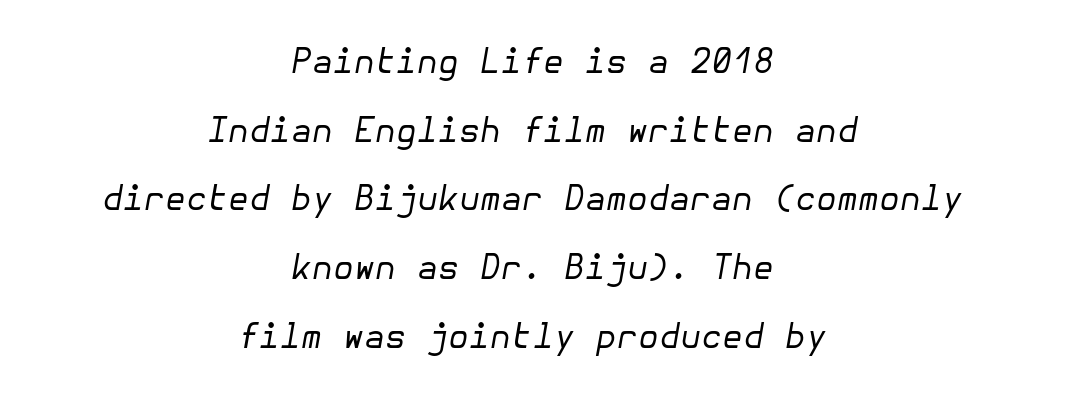
{"italic": "yes", "lean": "right", "slant_degrees": 10, "bold": "no", "weight": "regular", "width": "normal", "stroke_contrast": "low", "x_height": "medium", "underline": "no", "align": "center", "line_spacing": "loose", "line_spacing_ratio": 2.02, "letter_spacing": "normal", "letter_spacing_em": 0.0, "glyph_px": 34}
